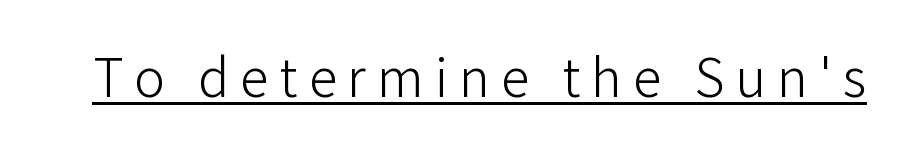
The image shows 52 px light sans-serif type, upright; set unusually wide letter spacing (+0.21 em), underlined; low stroke contrast and a medium x-height.
